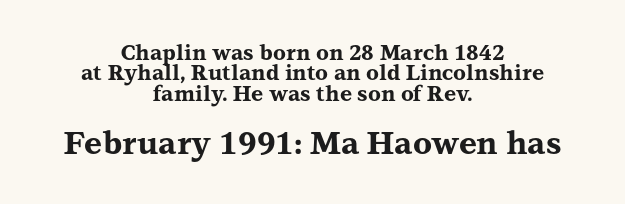
Q: Is the text bold? A: Yes.
Q: Is the text italic (slanted)? A: No, it is upright.
Q: Is the typeface a serif or a sans-serif typeface? A: Serif.
Q: Is the text underlined? A: No.
Q: How is the paragraph aligned? A: Centered.
Q: Is the spacing between letters normal or unusually wide? A: Normal.
Q: Is the spacing between lines tight, normal or loose? A: Tight.
Q: Which block of text is set in a larger size, the first (top) or the second (bottom)? A: The second (bottom) one.
Q: Width (condensed, normal, or wide)? A: Wide.
Q: Stroke contrast? A: Medium.
Q: x-height? A: Medium.
Q: Monospaced? A: No.
